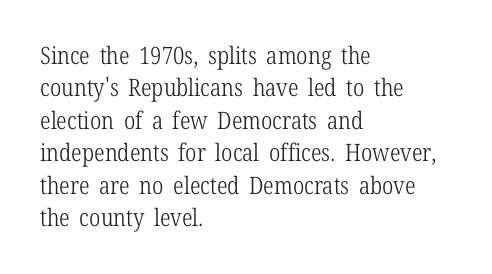
Q: Is the text bold? A: No.
Q: Is the text italic (slanted)? A: No, it is upright.
Q: Is the text underlined? A: No.
Q: How is the paragraph aligned? A: Left-aligned.
Q: Is the spacing between letters normal or unusually wide? A: Normal.
Q: Is the spacing between lines tight, normal or loose? A: Normal.
